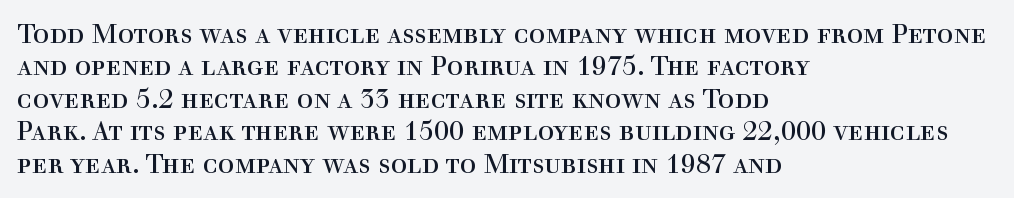
The image shows 27 px text type, upright; set left-aligned, line spacing 1.2x, normal letter spacing, not underlined.
